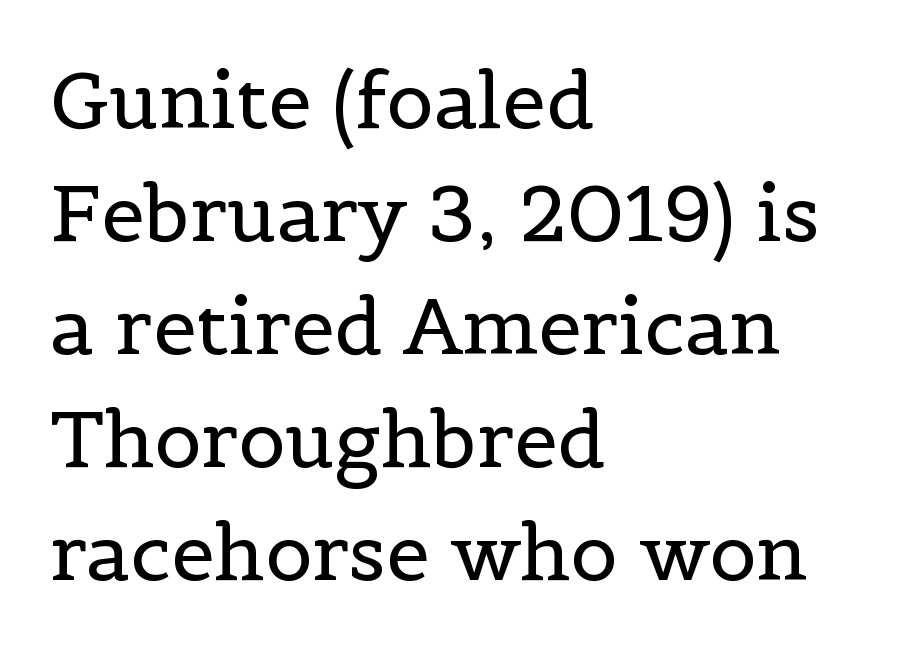
No extra ink here — the face is not bold. The text block is weighted toward the left margin, trailing off unevenly rightward. The vertical gap from one line to the next is medium. Do the characters align in a grid? No, the font is proportional.
